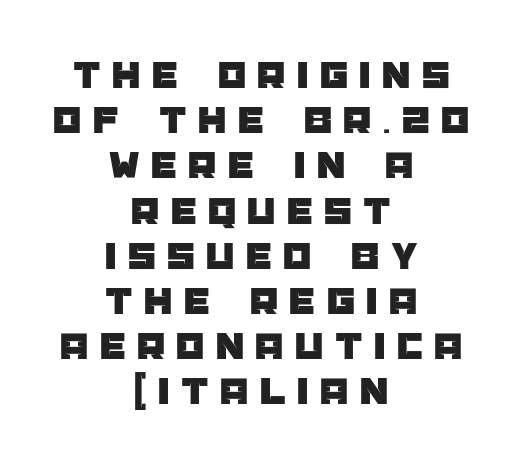
{"serif": "no", "italic": "no", "width": "normal", "stroke_contrast": "low", "x_height": "large", "monospaced": "no", "underline": "no", "align": "center", "line_spacing": "tight", "line_spacing_ratio": 1.13, "letter_spacing": "wide", "letter_spacing_em": 0.29, "glyph_px": 40}
